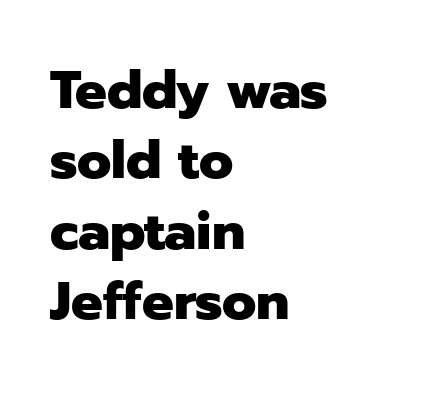
The image shows 53 px heavy sans-serif type, upright; set left-aligned, normal line spacing (1.33x), normal letter spacing, not underlined; low stroke contrast and a medium x-height.
